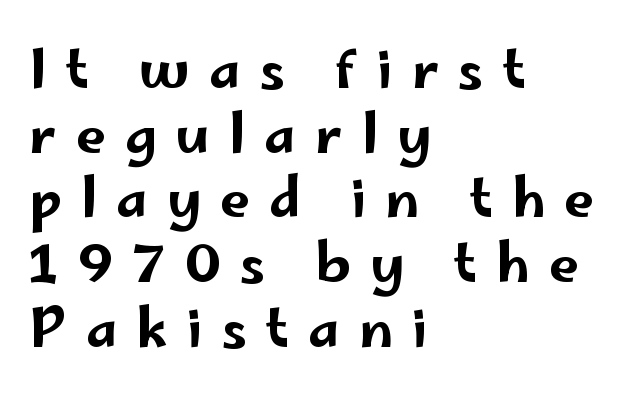
{"serif": "no", "italic": "no", "width": "wide", "stroke_contrast": "low", "x_height": "small", "monospaced": "no", "underline": "no", "align": "left", "line_spacing_ratio": 1.22, "letter_spacing": "wide", "letter_spacing_em": 0.36, "glyph_px": 53}
